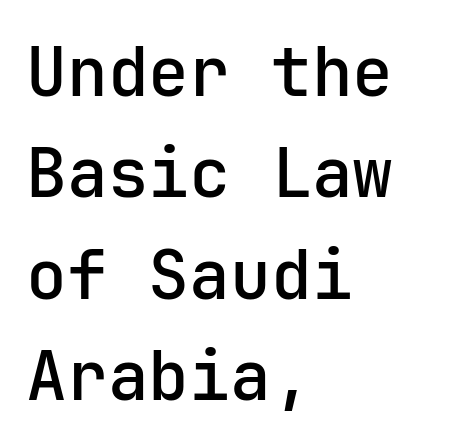
Q: Is the text bold? A: Semi-bold.
Q: Is the text italic (slanted)? A: No, it is upright.
Q: Is the typeface a serif or a sans-serif typeface? A: Sans-serif.
Q: Is the text underlined? A: No.
Q: How is the paragraph aligned? A: Left-aligned.
Q: Is the spacing between letters normal or unusually wide? A: Normal.
Q: Is the spacing between lines tight, normal or loose? A: Normal.
Q: Width (condensed, normal, or wide)? A: Normal.
Q: Stroke contrast? A: Low.
Q: x-height? A: Medium.
